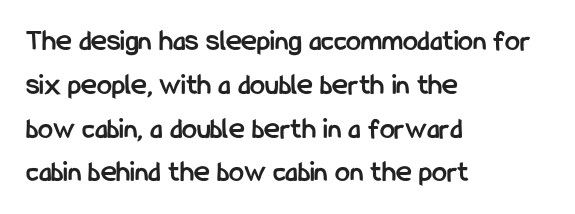
Only glyphs here, with clear space below each row. Regarding leading, the lines here are spaced in the standard way. Horizontally, the lines are justified to the leading edge only. The rendering uses a bold face; every stroke is thick and dark. Glyph-to-glyph distance matches everyday printed text.
